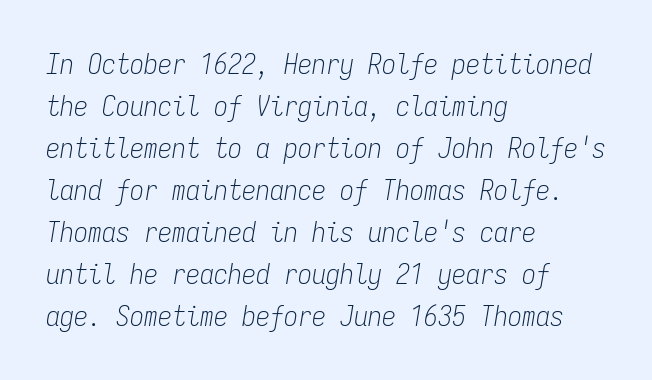
Q: Is the text bold? A: No.
Q: Is the text italic (slanted)? A: Yes, it leans right by about 9 degrees.
Q: Is the text underlined? A: No.
Q: How is the paragraph aligned? A: Left-aligned.
Q: Is the spacing between letters normal or unusually wide? A: Normal.
Q: Is the spacing between lines tight, normal or loose? A: Normal.
Q: Width (condensed, normal, or wide)? A: Condensed.
Q: Stroke contrast? A: Low.
Q: x-height? A: Medium.
Q: Monospaced? A: Yes.
